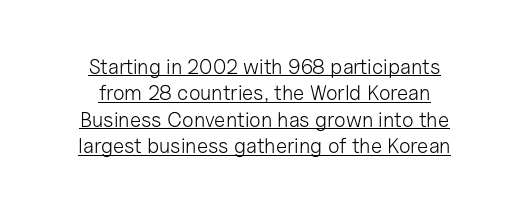
Does the copy run flush right? No — it is centered line by line. The words here are underlined. Compared with typical paragraphs, the rows here are spaced about the same. This reads as an unemphasized weight, regular at the heaviest. Nobody touched the tracking dial on this one.
